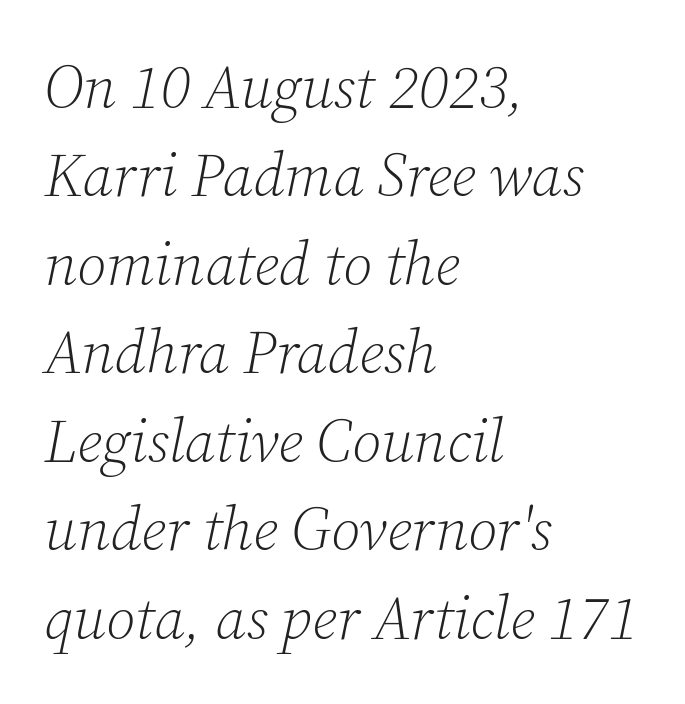
{"serif": "yes", "italic": "yes", "lean": "right", "slant_degrees": 12, "bold": "no", "weight": "light", "width": "normal", "stroke_contrast": "low", "x_height": "medium", "monospaced": "no", "underline": "no", "align": "left", "line_spacing": "normal", "line_spacing_ratio": 1.45, "letter_spacing": "normal", "letter_spacing_em": 0.0, "glyph_px": 61}
